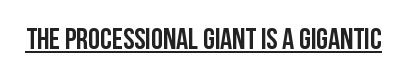
{"serif": "no", "italic": "no", "width": "condensed", "stroke_contrast": "low", "x_height": "large", "monospaced": "no", "underline": "yes", "letter_spacing": "normal", "letter_spacing_em": 0.0, "glyph_px": 30}
